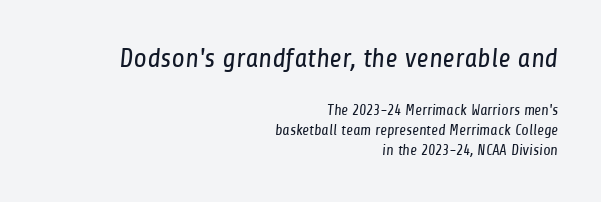
{"bold": "no", "underline": "no", "align": "right", "line_spacing": "normal", "line_spacing_ratio": 1.34, "letter_spacing": "normal", "letter_spacing_em": 0.0, "larger_block": "first", "size_ratio": 1.8, "glyph_px": 27}
